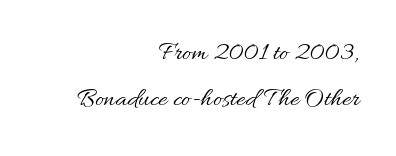
The image shows 27 px text type; set right-aligned, line spacing 1.72x, normal letter spacing, not underlined.
